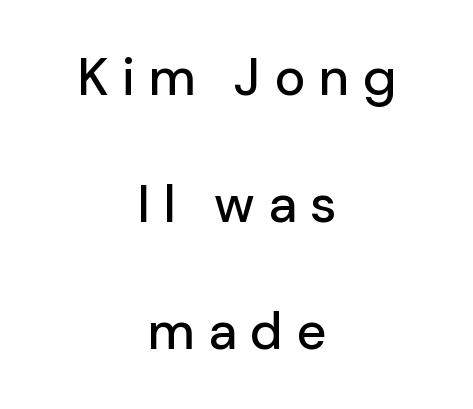
{"serif": "no", "italic": "no", "width": "normal", "stroke_contrast": "low", "x_height": "medium", "monospaced": "no", "underline": "no", "align": "center", "line_spacing": "loose", "line_spacing_ratio": 2.44, "letter_spacing": "wide", "letter_spacing_em": 0.25, "glyph_px": 52}
